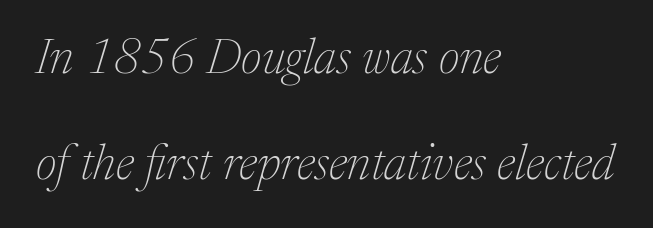
{"serif": "yes", "italic": "yes", "lean": "right", "slant_degrees": 17, "bold": "no", "weight": "thin", "width": "normal", "stroke_contrast": "medium", "x_height": "medium", "monospaced": "no", "underline": "no", "align": "left", "line_spacing": "loose", "line_spacing_ratio": 2.16, "letter_spacing": "normal", "letter_spacing_em": 0.0, "glyph_px": 49}
